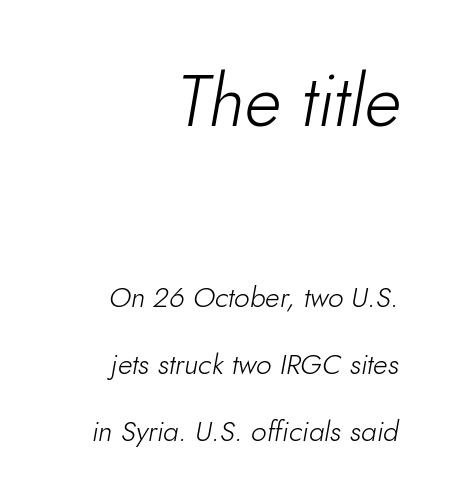
{"italic": "yes", "lean": "right", "slant_degrees": 10, "bold": "no", "weight": "light", "width": "normal", "stroke_contrast": "low", "x_height": "small", "monospaced": "no", "underline": "no", "align": "right", "line_spacing": "loose", "line_spacing_ratio": 2.39, "letter_spacing": "normal", "letter_spacing_em": 0.0, "larger_block": "first", "size_ratio": 2.54, "glyph_px": 71}
